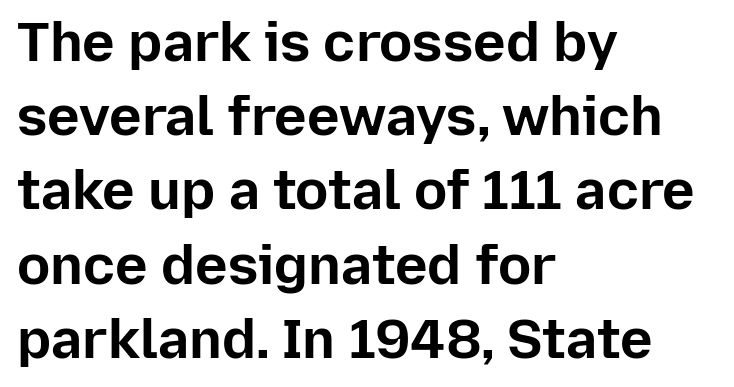
The image shows 55 px bold sans-serif type, upright; set left-aligned, normal line spacing (1.35x), normal letter spacing, not underlined; low stroke contrast and a medium x-height.
